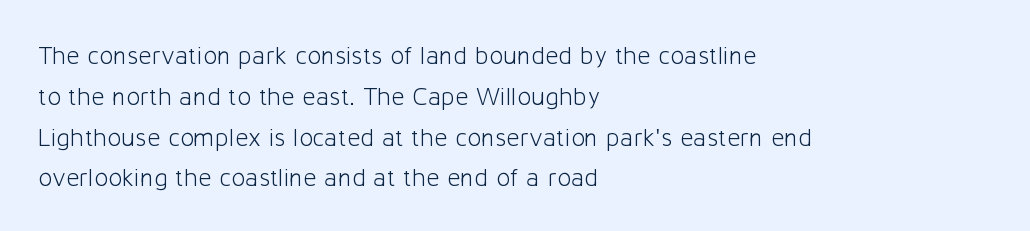
Q: Is the text bold? A: No.
Q: Is the text italic (slanted)? A: No, it is upright.
Q: Is the text underlined? A: No.
Q: How is the paragraph aligned? A: Left-aligned.
Q: Is the spacing between letters normal or unusually wide? A: Normal.
Q: Is the spacing between lines tight, normal or loose? A: Normal.
